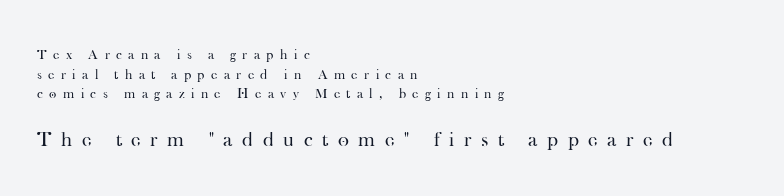
Q: Is the text bold? A: No.
Q: Is the text italic (slanted)? A: No, it is upright.
Q: Is the text underlined? A: No.
Q: How is the paragraph aligned? A: Left-aligned.
Q: Is the spacing between letters normal or unusually wide? A: Unusually wide.
Q: Is the spacing between lines tight, normal or loose? A: Normal.
Q: Which block of text is set in a larger size, the first (top) or the second (bottom)? A: The second (bottom) one.
